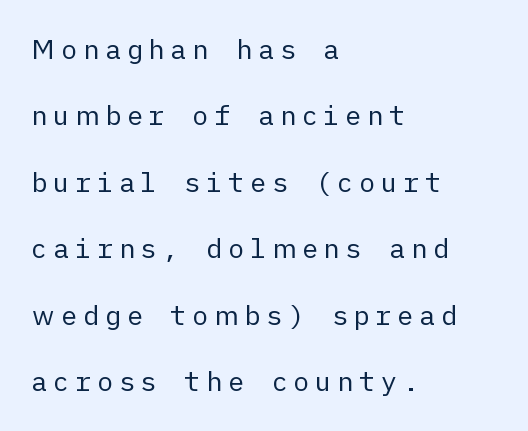
{"italic": "no", "bold": "no", "underline": "no", "align": "left", "line_spacing": "loose", "line_spacing_ratio": 2.46, "letter_spacing": "wide", "letter_spacing_em": 0.21, "glyph_px": 27}
